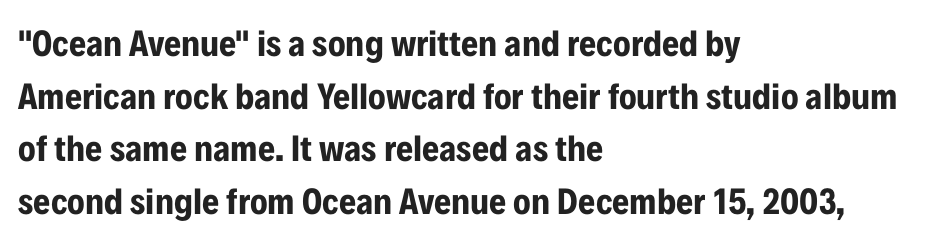
{"serif": "no", "italic": "no", "bold": "yes", "weight": "bold", "width": "condensed", "stroke_contrast": "low", "x_height": "medium", "monospaced": "no", "underline": "no", "align": "left", "line_spacing": "normal", "line_spacing_ratio": 1.42, "letter_spacing": "normal", "letter_spacing_em": 0.0, "glyph_px": 37}
